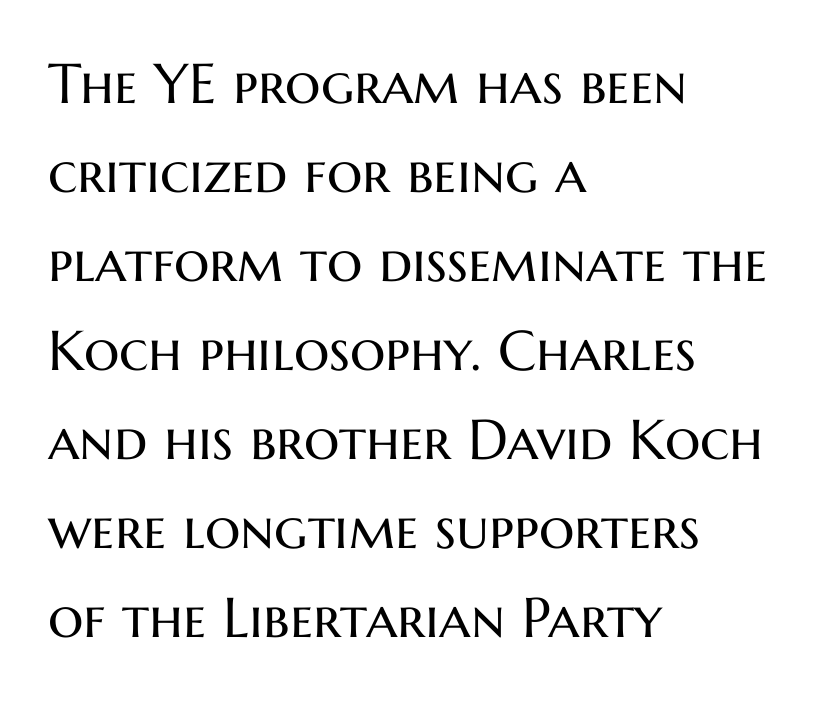
The image shows 56 px regular-weight sans-serif type, upright; set left-aligned, normal line spacing (1.59x), normal letter spacing, not underlined; medium stroke contrast and a medium x-height.
